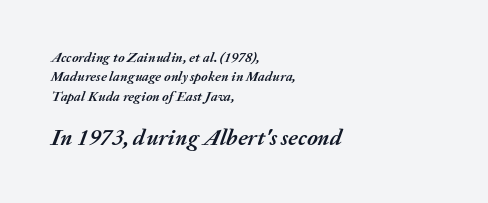
The image shows 23 px bold type, italic (leaning right); set left-aligned, normal line spacing (1.38x), normal letter spacing, not underlined; the second (bottom) block is 1.64x larger.
